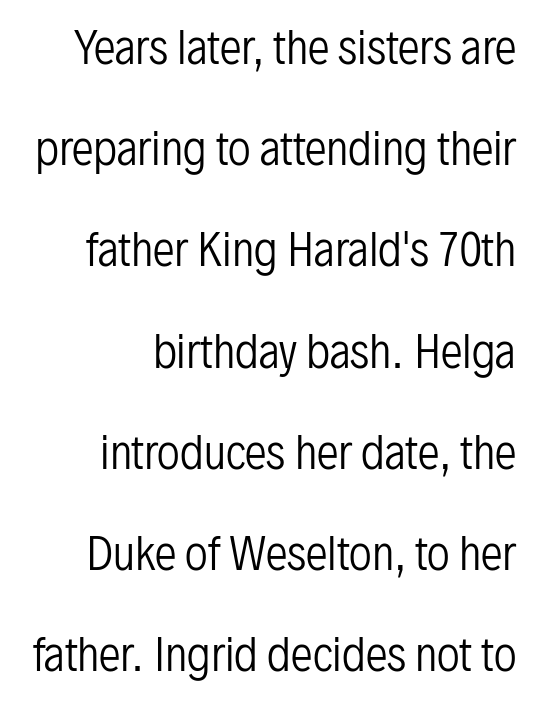
Interline gaps are noticeably wide in this sample. Classification — sans serif. A light-to-regular cut is what we see here. The passage shown is typed in a proportional face where columns would drift. Right-aligned paragraph, ragged on the left. Posture: upright roman.
